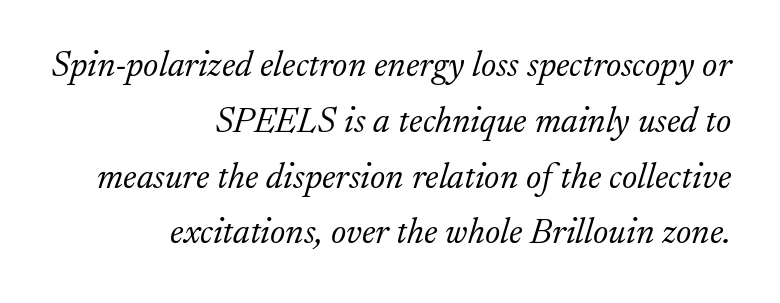
{"serif": "yes", "italic": "yes", "lean": "right", "slant_degrees": 17, "bold": "no", "weight": "light", "width": "normal", "stroke_contrast": "low", "x_height": "small", "monospaced": "no", "underline": "no", "align": "right", "line_spacing": "normal", "line_spacing_ratio": 1.55, "letter_spacing": "normal", "letter_spacing_em": 0.0, "glyph_px": 36}
